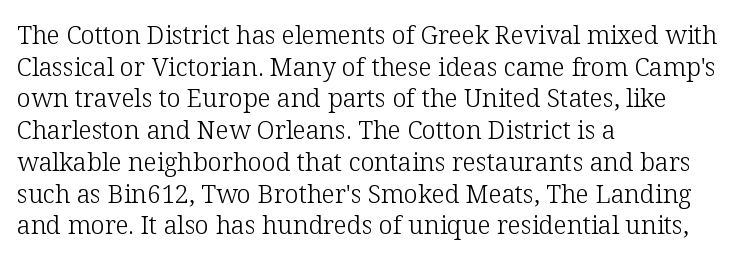
Q: Is the text bold? A: No.
Q: Is the text italic (slanted)? A: No, it is upright.
Q: Is the text underlined? A: No.
Q: How is the paragraph aligned? A: Left-aligned.
Q: Is the spacing between letters normal or unusually wide? A: Normal.
Q: Is the spacing between lines tight, normal or loose? A: Normal.
